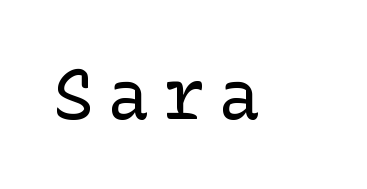
Q: Is the text bold? A: No.
Q: Is the text italic (slanted)? A: No, it is upright.
Q: Is the typeface a serif or a sans-serif typeface? A: Sans-serif.
Q: Is the text underlined? A: No.
Q: Width (condensed, normal, or wide)? A: Normal.
Q: Stroke contrast? A: Low.
Q: x-height? A: Medium.
